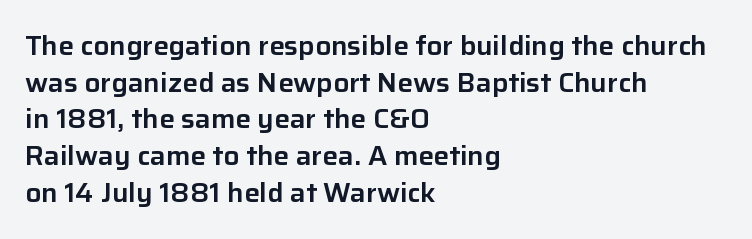
The image shows 26 px text type, upright; set left-aligned, normal line spacing (1.41x), normal letter spacing, not underlined.
